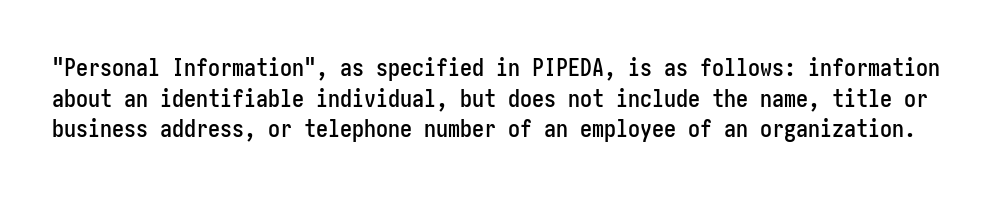
Q: Is the text italic (slanted)? A: No, it is upright.
Q: Is the text underlined? A: No.
Q: Is the spacing between letters normal or unusually wide? A: Normal.
Q: Is the spacing between lines tight, normal or loose? A: Normal.
